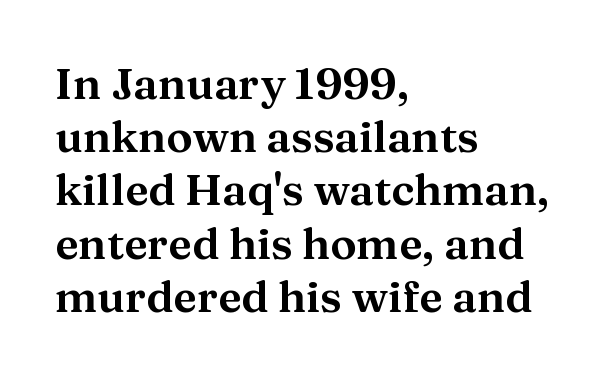
{"serif": "yes", "italic": "no", "width": "normal", "stroke_contrast": "medium", "x_height": "medium", "monospaced": "no", "underline": "no", "align": "left", "line_spacing_ratio": 1.21, "letter_spacing": "normal", "letter_spacing_em": 0.0, "glyph_px": 44}
